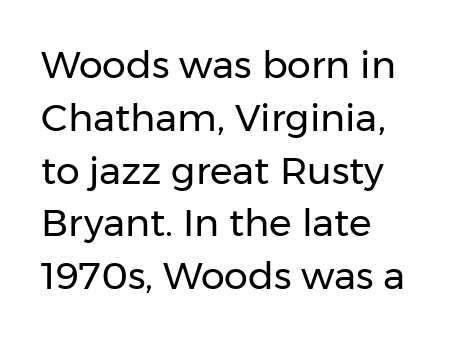
Is the block centered? No — it sits flush against the left margin. Stroke thickness stays within the range of a standard reading face or lighter. Letter spacing: default. One glance says typical: line gaps are just what's usual. Spacing verdict: proportional, widths tailored to each character. Style check: upright.
